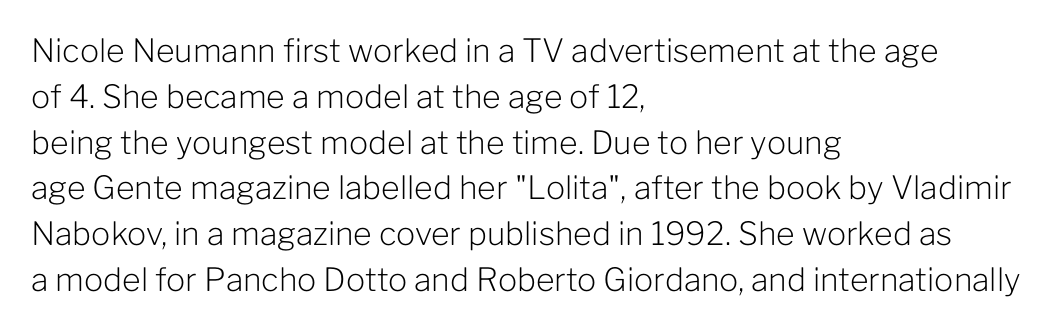
Q: Is the text bold? A: No.
Q: Is the text italic (slanted)? A: No, it is upright.
Q: Is the typeface a serif or a sans-serif typeface? A: Sans-serif.
Q: Is the text underlined? A: No.
Q: How is the paragraph aligned? A: Left-aligned.
Q: Is the spacing between letters normal or unusually wide? A: Normal.
Q: Is the spacing between lines tight, normal or loose? A: Normal.
Q: Width (condensed, normal, or wide)? A: Normal.
Q: Stroke contrast? A: Low.
Q: x-height? A: Medium.
Q: Monospaced? A: No.
